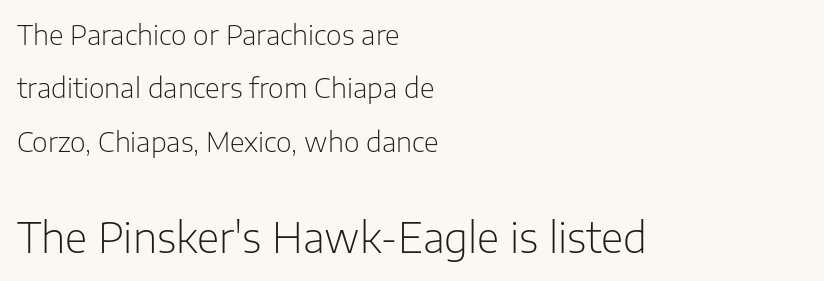
Q: Is the text bold? A: No.
Q: Is the text italic (slanted)? A: No, it is upright.
Q: Is the typeface a serif or a sans-serif typeface? A: Sans-serif.
Q: Is the text underlined? A: No.
Q: How is the paragraph aligned? A: Left-aligned.
Q: Is the spacing between letters normal or unusually wide? A: Normal.
Q: Is the spacing between lines tight, normal or loose? A: Loose.
Q: Which block of text is set in a larger size, the first (top) or the second (bottom)? A: The second (bottom) one.
Q: Width (condensed, normal, or wide)? A: Normal.
Q: Stroke contrast? A: Low.
Q: x-height? A: Medium.
Q: Monospaced? A: No.
